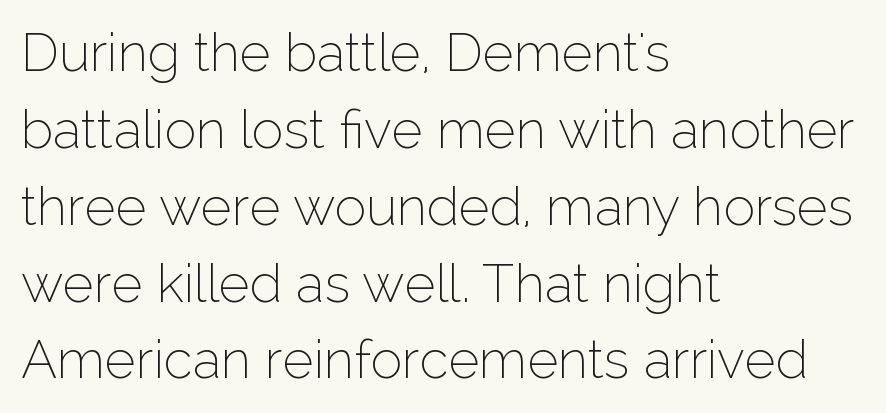
{"serif": "no", "italic": "no", "bold": "no", "weight": "thin", "width": "normal", "stroke_contrast": "low", "x_height": "medium", "monospaced": "no", "underline": "no", "align": "left", "line_spacing": "normal", "line_spacing_ratio": 1.45, "letter_spacing": "normal", "letter_spacing_em": 0.0, "glyph_px": 53}
